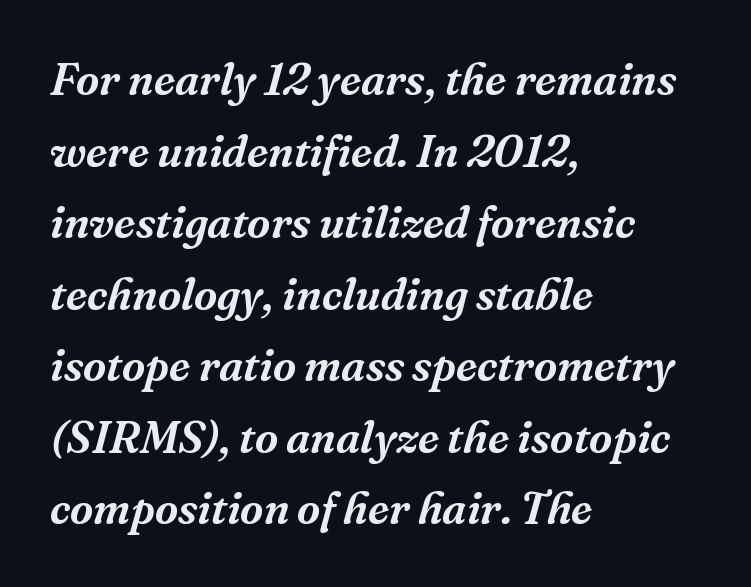
{"serif": "yes", "italic": "yes", "lean": "right", "slant_degrees": 16, "width": "normal", "stroke_contrast": "medium", "x_height": "medium", "monospaced": "no", "underline": "no", "align": "left", "line_spacing": "normal", "line_spacing_ratio": 1.59, "letter_spacing": "normal", "letter_spacing_em": 0.0, "glyph_px": 45}
